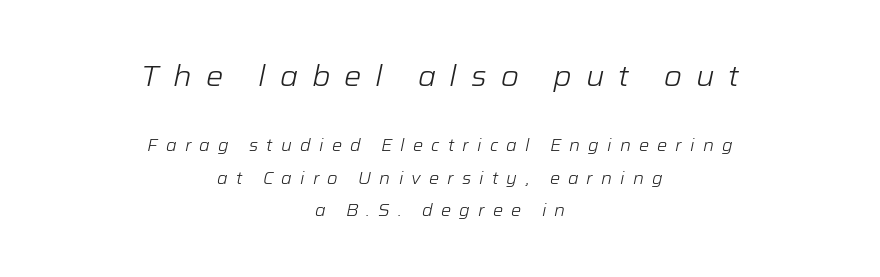
Honestly, the letter spacing is so wide it's the main thing you notice. In CSS terms this would be text-align: center. Observe the lean: these are italic letterforms. The space between consecutive lines is lavish. Character size in the leading block exceeds that of the trailing block. The letters advance in unequal steps, a hallmark of proportional type.
